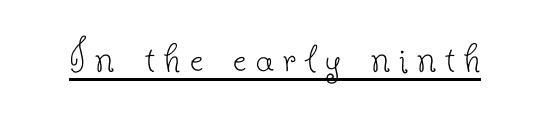
These glyphs show unthickened strokes, regular width or finer. This rendering widens character spacing well past its baseline value. The passage shown is typed in a proportional face where columns would drift. Caption: lettering with a line underneath.
